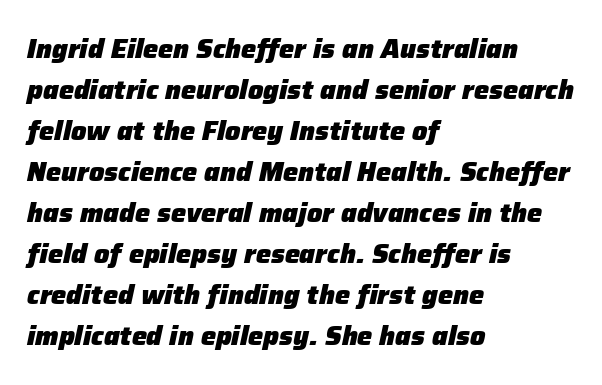
Q: Is the text bold? A: Yes.
Q: Is the text italic (slanted)? A: Yes, it leans right by about 12 degrees.
Q: Is the text underlined? A: No.
Q: How is the paragraph aligned? A: Left-aligned.
Q: Is the spacing between letters normal or unusually wide? A: Normal.
Q: Is the spacing between lines tight, normal or loose? A: Normal.
